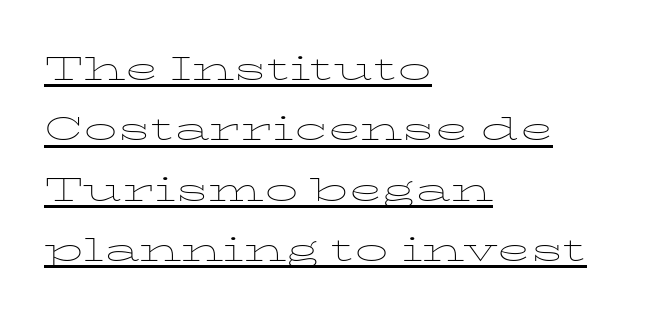
The image shows 44 px thin, wide type, upright; set left-aligned, normal line spacing (1.37x), normal letter spacing, underlined; low stroke contrast and a medium x-height.
